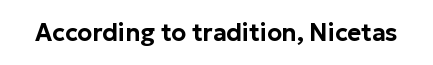
{"italic": "no", "underline": "no", "letter_spacing": "normal", "letter_spacing_em": 0.0, "glyph_px": 24}
